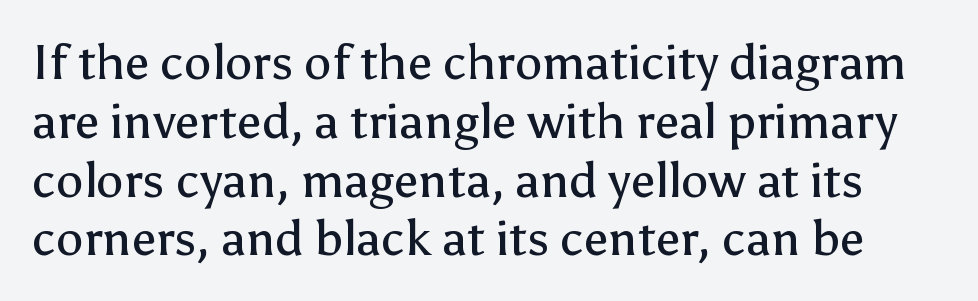
Varying glyph widths throughout — classic text-font behaviour. These lines were composed using upright roman letters. The gaps between neighbouring characters are ordinary and unremarkable. Caption: face not bold, strokes unweighted.
